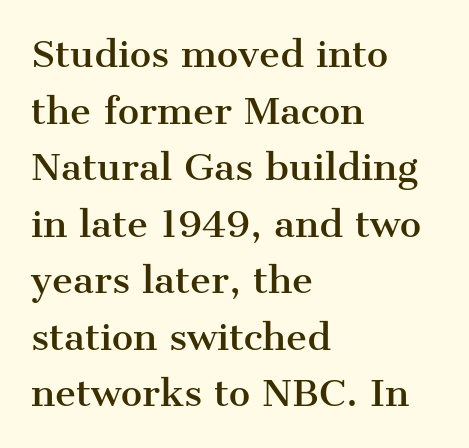
Q: Is the text italic (slanted)? A: No, it is upright.
Q: Is the typeface a serif or a sans-serif typeface? A: Serif.
Q: Is the text underlined? A: No.
Q: How is the paragraph aligned? A: Left-aligned.
Q: Is the spacing between letters normal or unusually wide? A: Normal.
Q: Is the spacing between lines tight, normal or loose? A: Normal.
Q: Width (condensed, normal, or wide)? A: Normal.
Q: Stroke contrast? A: Medium.
Q: x-height? A: Medium.
Q: Monospaced? A: No.
